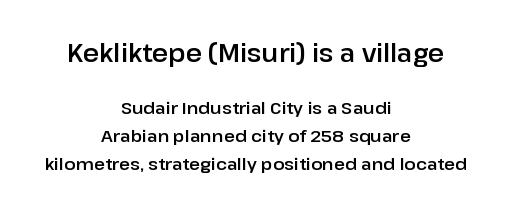
The image shows 25 px text type, upright; set centered, normal line spacing (1.62x), normal letter spacing, not underlined; the first (top) block is 1.47x larger.
